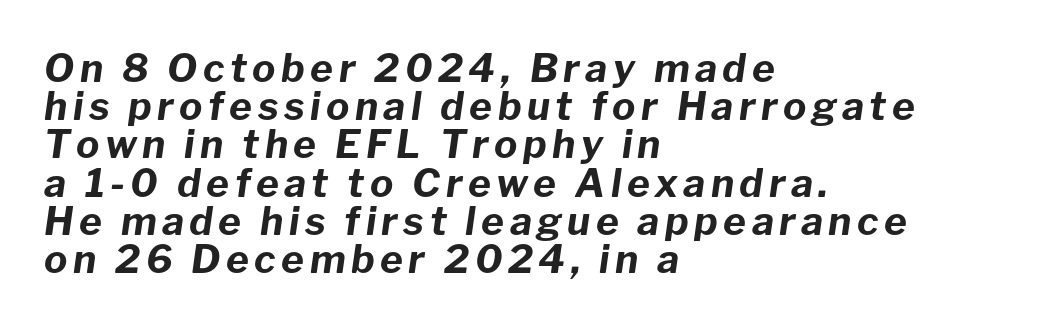
Q: Is the text bold? A: Yes.
Q: Is the text italic (slanted)? A: Yes, it leans right by about 8 degrees.
Q: Is the text underlined? A: No.
Q: How is the paragraph aligned? A: Left-aligned.
Q: Is the spacing between lines tight, normal or loose? A: Tight.
Q: Width (condensed, normal, or wide)? A: Normal.
Q: Stroke contrast? A: Low.
Q: x-height? A: Medium.
Q: Monospaced? A: No.
